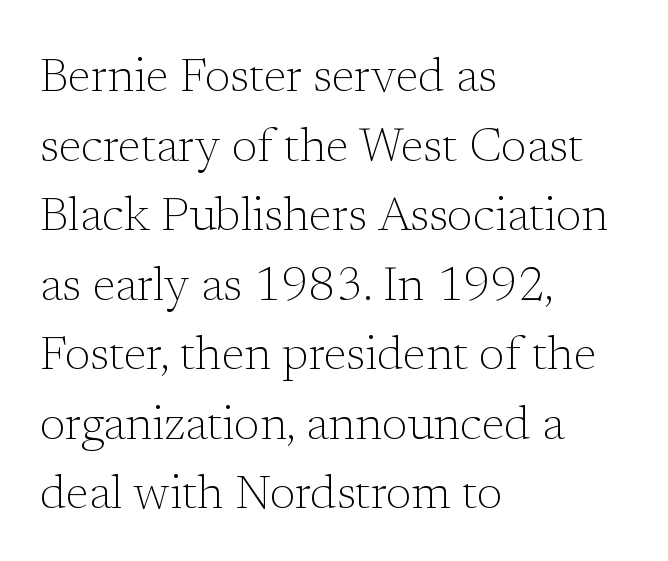
{"serif": "yes", "italic": "no", "bold": "no", "weight": "light", "width": "normal", "stroke_contrast": "low", "x_height": "medium", "monospaced": "no", "underline": "no", "align": "left", "line_spacing": "normal", "line_spacing_ratio": 1.48, "letter_spacing": "normal", "letter_spacing_em": 0.0, "glyph_px": 47}
